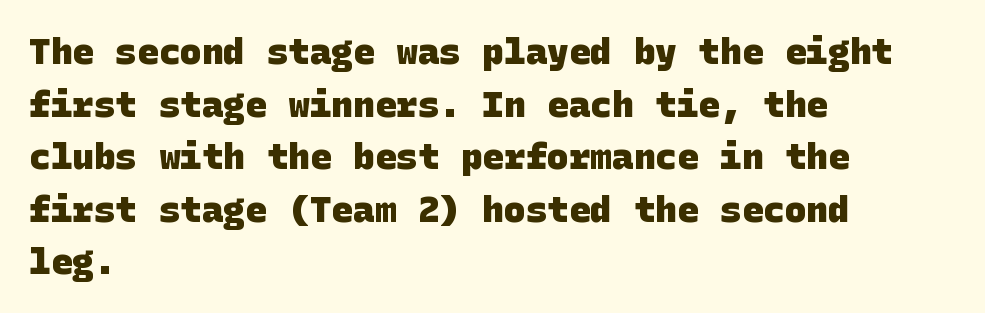
{"serif": "no", "bold": "yes", "weight": "heavy", "width": "normal", "stroke_contrast": "low", "x_height": "large", "underline": "no", "align": "left", "line_spacing": "normal", "line_spacing_ratio": 1.46, "letter_spacing": "normal", "letter_spacing_em": 0.0, "glyph_px": 36}
